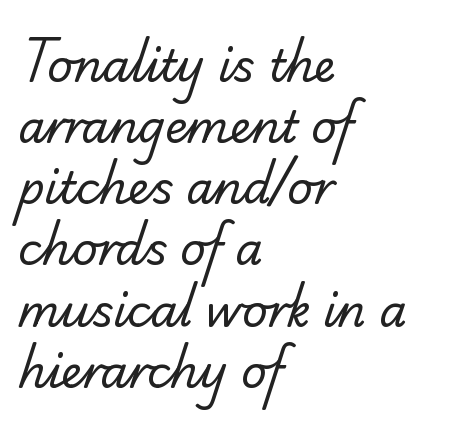
The image shows 44 px regular-weight serif type; set left-aligned, normal line spacing (1.39x), normal letter spacing, not underlined; low stroke contrast and a small x-height.
